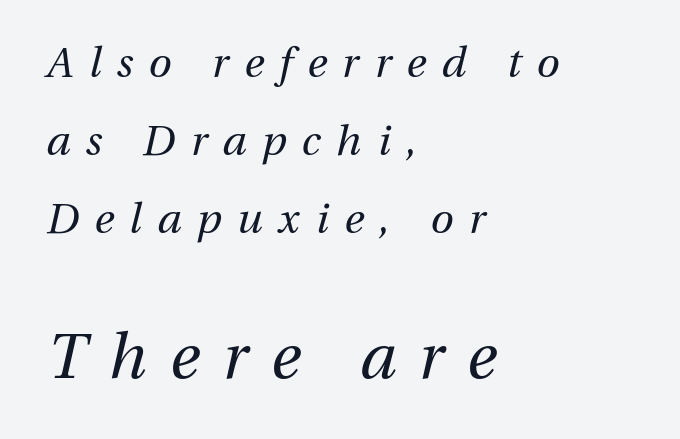
This sample is left-justified, so line endings fall wherever the words run out. Which chunk is bigger? The second one — the bottom block dwarfs the top. The font's italic variant was chosen for this text. A typesetter would call this heavily tracked-out type. Is this a fixed-width face? No — the glyphs have proportional, varying widths.
